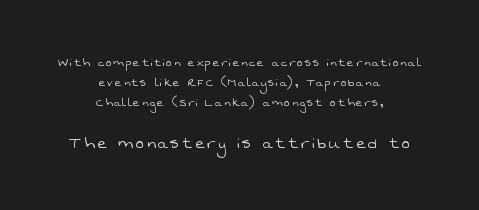
The image shows 20 px text type; set centered, normal line spacing (1.42x), not underlined; the second (bottom) block is 1.43x larger.
